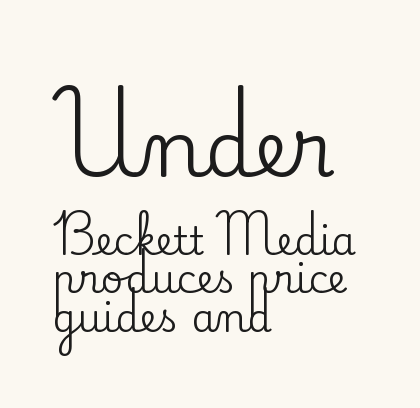
Cramped leading. Quick note: not italic, upright. You could not count columns in this text — the font is proportionally spaced. The initial chunk of copy outweighs the following chunk in type size.
